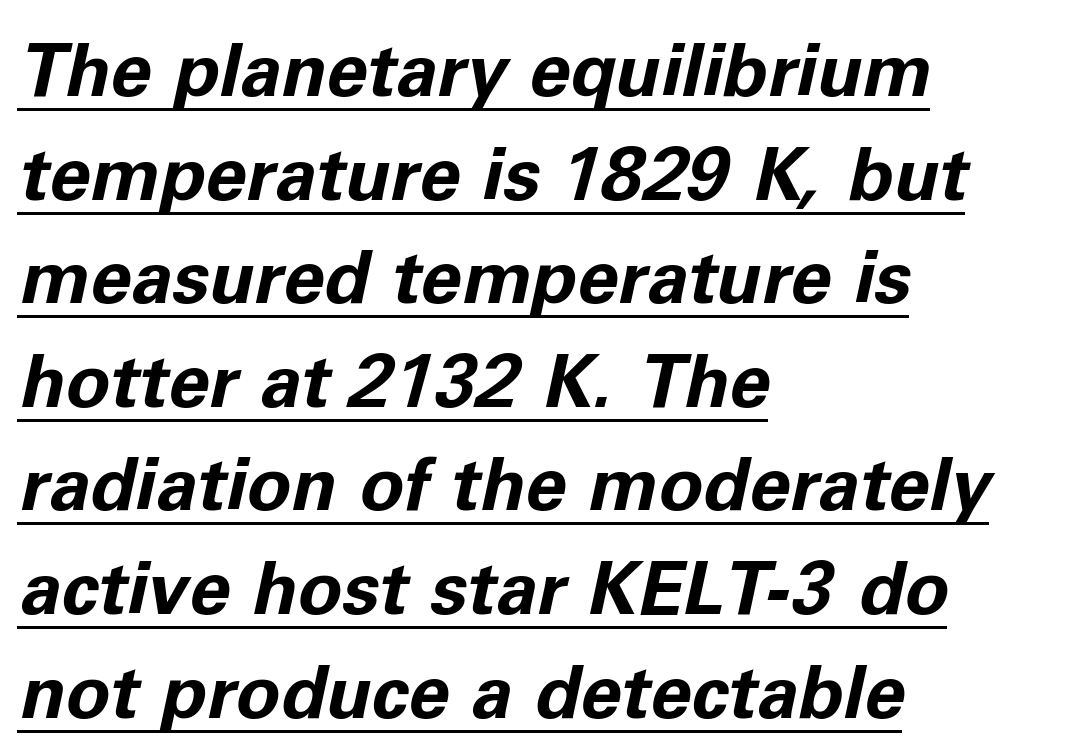
The image shows 74 px bold type, italic (leaning right); set left-aligned, normal line spacing (1.4x), normal letter spacing, underlined; low stroke contrast and a medium x-height.
